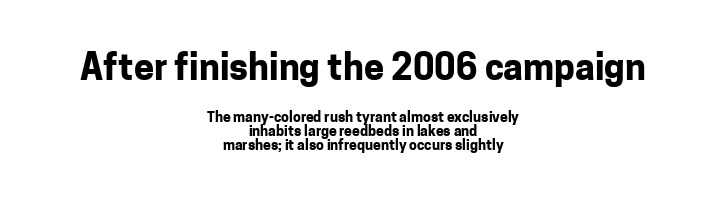
Q: Is the text bold? A: Yes.
Q: Is the text italic (slanted)? A: No, it is upright.
Q: Is the typeface a serif or a sans-serif typeface? A: Sans-serif.
Q: Is the text underlined? A: No.
Q: How is the paragraph aligned? A: Centered.
Q: Is the spacing between letters normal or unusually wide? A: Normal.
Q: Is the spacing between lines tight, normal or loose? A: Tight.
Q: Which block of text is set in a larger size, the first (top) or the second (bottom)? A: The first (top) one.
Q: Width (condensed, normal, or wide)? A: Normal.
Q: Stroke contrast? A: Low.
Q: x-height? A: Medium.
Q: Monospaced? A: No.
